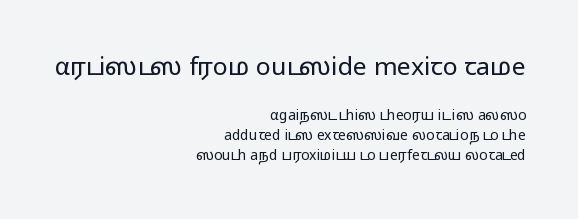
Q: Is the text bold? A: No.
Q: Is the text italic (slanted)? A: No, it is upright.
Q: Is the text underlined? A: No.
Q: How is the paragraph aligned? A: Right-aligned.
Q: Is the spacing between letters normal or unusually wide? A: Normal.
Q: Is the spacing between lines tight, normal or loose? A: Normal.
Q: Which block of text is set in a larger size, the first (top) or the second (bottom)? A: The first (top) one.
